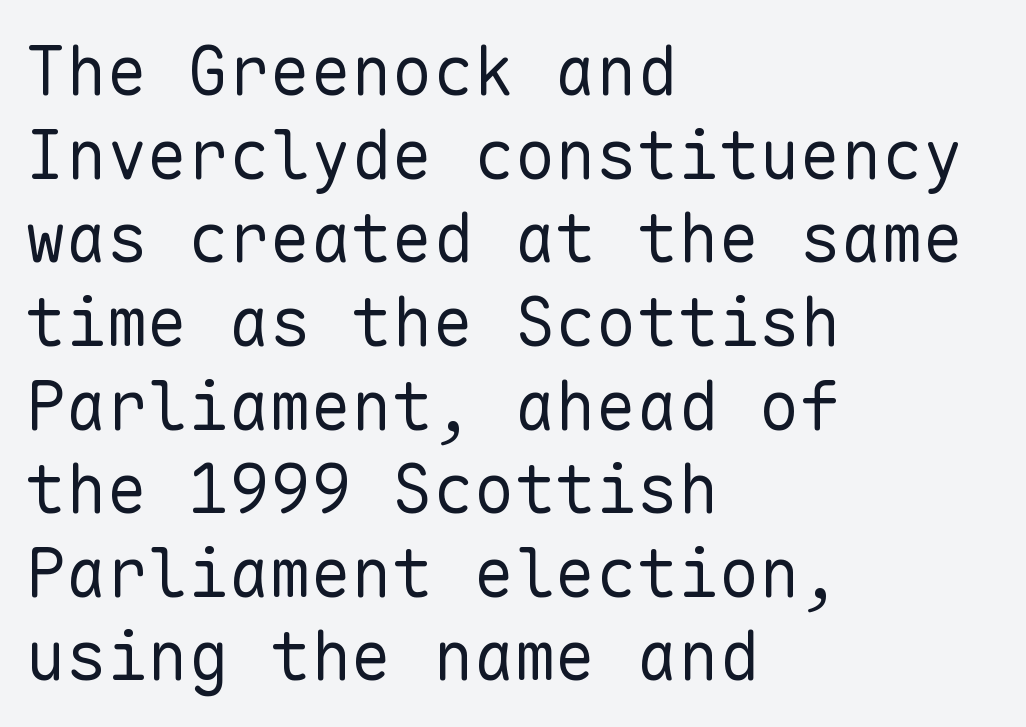
{"serif": "no", "italic": "no", "bold": "no", "weight": "regular", "width": "normal", "stroke_contrast": "low", "x_height": "medium", "monospaced": "yes", "underline": "no", "align": "left", "line_spacing_ratio": 1.23, "letter_spacing": "normal", "letter_spacing_em": 0.0, "glyph_px": 68}
